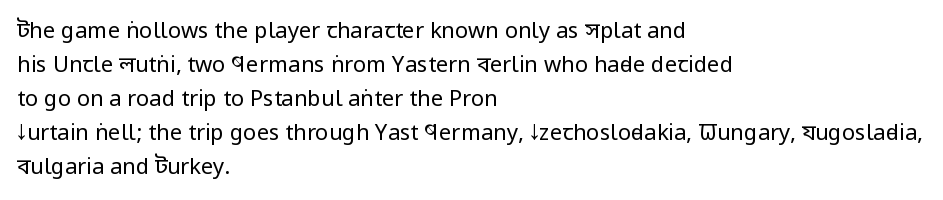
The image shows 22 px text type, upright; set left-aligned, normal line spacing (1.54x), normal letter spacing, not underlined.
